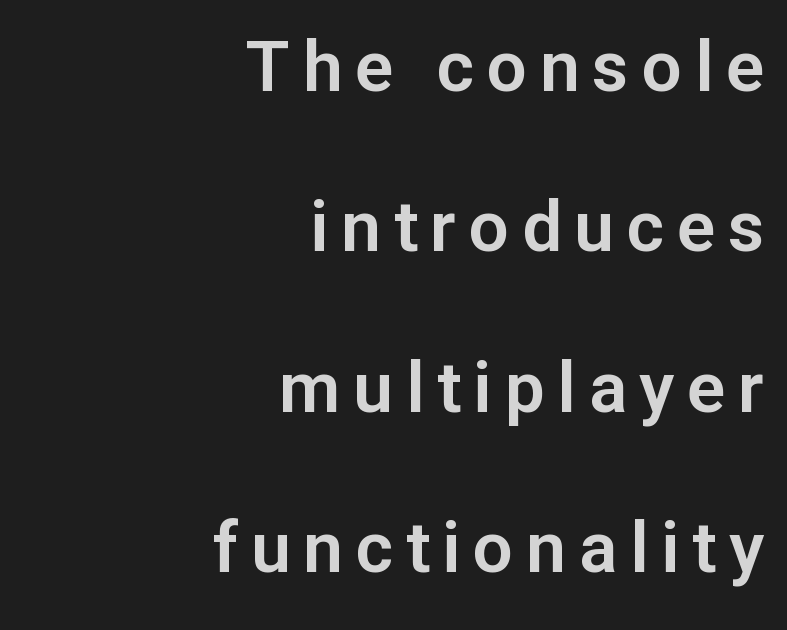
Looks like regular typesetting: each glyph gets only the width it needs. The designer went with a sans here, leaving each stem footless. The type sits square on the baseline with zero lean. The rag falls on the left side of this text block.
